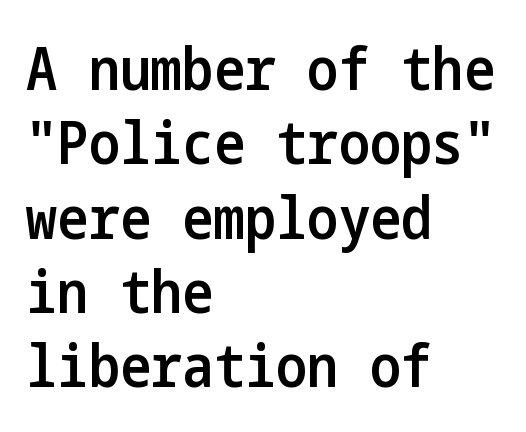
{"serif": "no", "italic": "no", "bold": "semi", "weight": "semibold", "width": "condensed", "stroke_contrast": "low", "x_height": "medium", "underline": "no", "align": "left", "line_spacing": "normal", "line_spacing_ratio": 1.26, "letter_spacing": "normal", "letter_spacing_em": 0.0, "glyph_px": 59}
